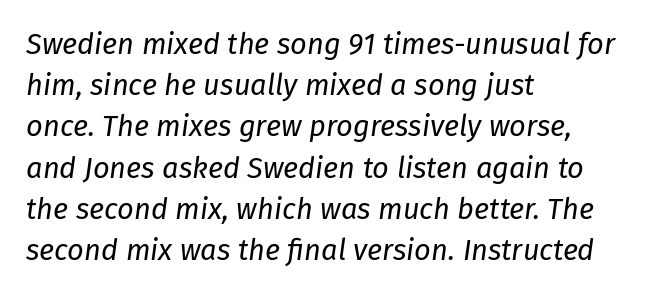
Tracking value appears to be zero — textbook default spacing. The letters are slanted; this is an italic face. Proportional: the letters do not fall into vertical columns. Is there much room between lines? A standard amount, neither cramped nor airy. Letters rest on an invisible, unmarked baseline.
